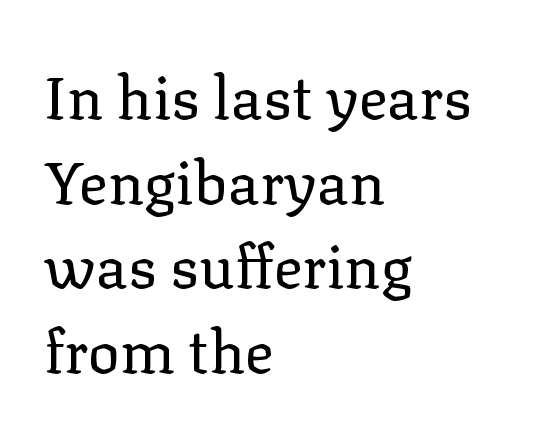
{"serif": "yes", "italic": "no", "bold": "no", "weight": "regular", "width": "normal", "stroke_contrast": "low", "x_height": "medium", "monospaced": "no", "underline": "no", "align": "left", "line_spacing": "normal", "line_spacing_ratio": 1.41, "letter_spacing": "normal", "letter_spacing_em": 0.0, "glyph_px": 60}
